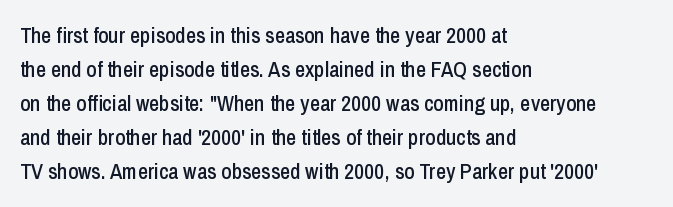
{"italic": "no", "underline": "no", "align": "left", "line_spacing": "normal", "line_spacing_ratio": 1.55, "letter_spacing": "normal", "letter_spacing_em": 0.0, "glyph_px": 22}
